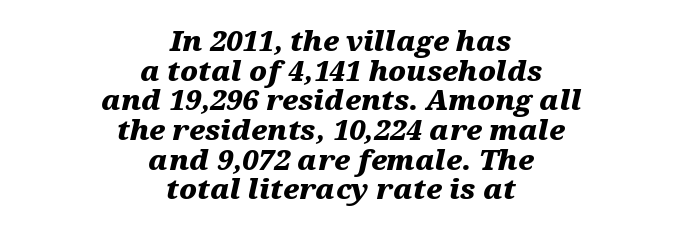
Q: Is the text bold? A: Yes.
Q: Is the text italic (slanted)? A: Yes, it leans right by about 12 degrees.
Q: Is the text underlined? A: No.
Q: How is the paragraph aligned? A: Centered.
Q: Is the spacing between letters normal or unusually wide? A: Normal.
Q: Is the spacing between lines tight, normal or loose? A: Tight.
Q: Width (condensed, normal, or wide)? A: Wide.
Q: Stroke contrast? A: Medium.
Q: x-height? A: Medium.
Q: Monospaced? A: No.
